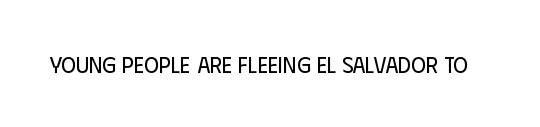
The type is set solid horizontally, with unmodified tracking. Words float on clear page, feet unadorned. A quiet, ordinary-to-light weight characterises the typeface. The type sits square on the baseline with zero lean.
